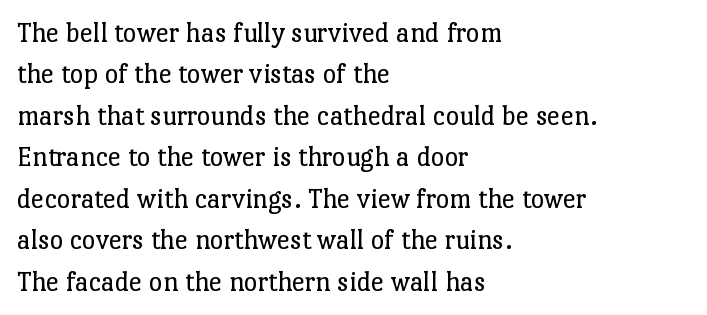
The image shows 29 px regular-weight serif type, upright; set left-aligned, normal line spacing (1.43x), normal letter spacing, not underlined; low stroke contrast and a medium x-height.
